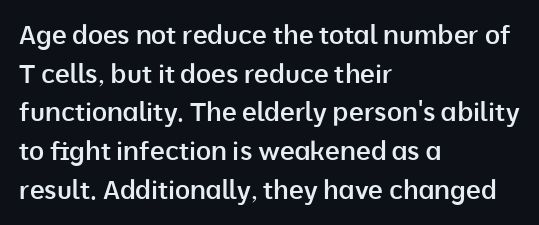
Q: Is the text bold? A: Semi-bold.
Q: Is the text italic (slanted)? A: No, it is upright.
Q: Is the text underlined? A: No.
Q: How is the paragraph aligned? A: Left-aligned.
Q: Is the spacing between letters normal or unusually wide? A: Normal.
Q: Is the spacing between lines tight, normal or loose? A: Normal.
